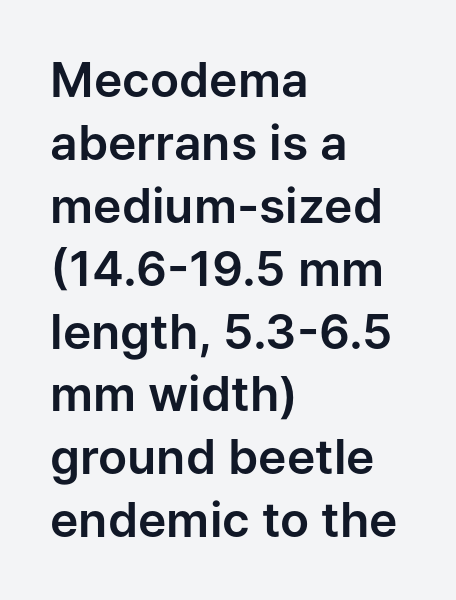
The image shows 48 px sans-serif type, upright; set left-aligned, normal line spacing (1.31x), normal letter spacing, not underlined; low stroke contrast and a medium x-height.
